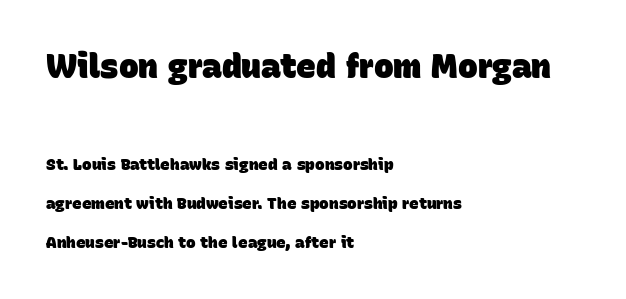
The image shows 33 px heavy sans-serif type; set left-aligned, loose line spacing (2.46x), normal letter spacing, not underlined; the first (top) block is 2.06x larger; low stroke contrast and a large x-height.
